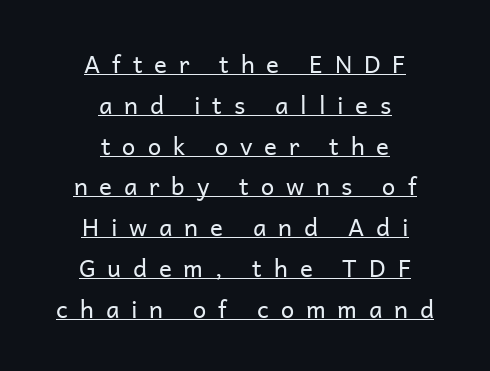
Quick note: underline on. Vertically, the passage feels balanced, rows spaced as you'd expect. Compared with a typical body face, this is equally light or lighter still. The letters stand upright; this is a roman face.
